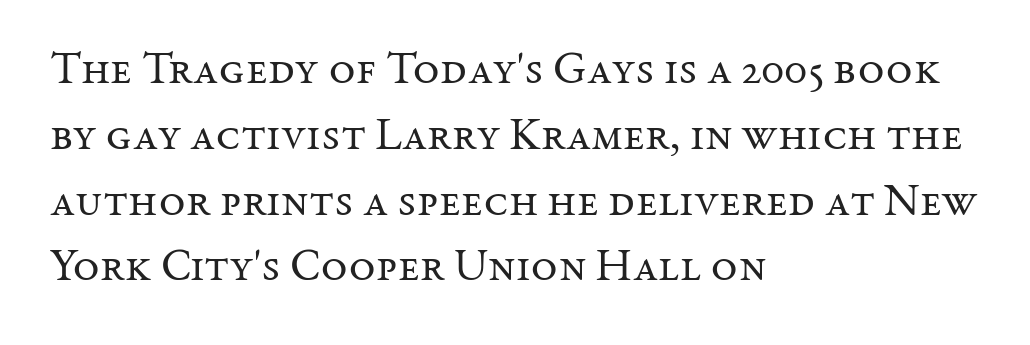
The baseline area is clear. Observe the serifs anchoring each vertical stroke in this sample. Each stroke keeps to a modest, everyday thickness or less. Whoever set this chose a conventional vertical rhythm. The axis of the letterforms is exactly vertical.
